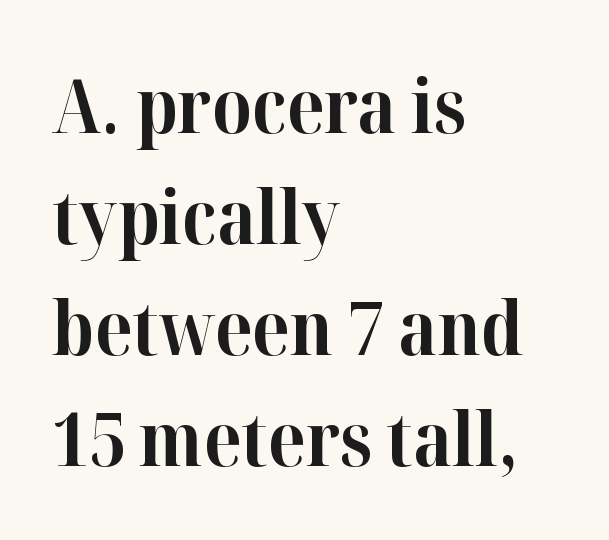
If you drew a ruler down the left edge, every line would touch it. Does extra space separate the letters? No, they use regular spacing. The passage shown is emphatically bold. Character widths vary here, with narrow letters taking less room than wide ones.
